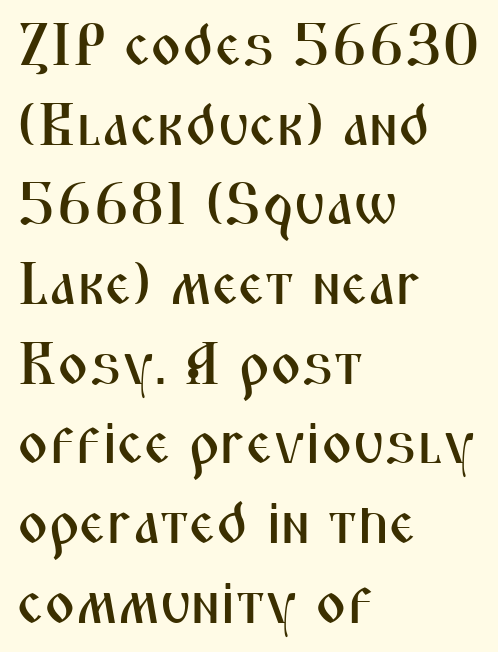
Q: Is the text italic (slanted)? A: No, it is upright.
Q: Is the typeface a serif or a sans-serif typeface? A: Sans-serif.
Q: Is the text underlined? A: No.
Q: How is the paragraph aligned? A: Left-aligned.
Q: Is the spacing between letters normal or unusually wide? A: Normal.
Q: Is the spacing between lines tight, normal or loose? A: Normal.
Q: Width (condensed, normal, or wide)? A: Condensed.
Q: Stroke contrast? A: Medium.
Q: x-height? A: Medium.
Q: Monospaced? A: No.
